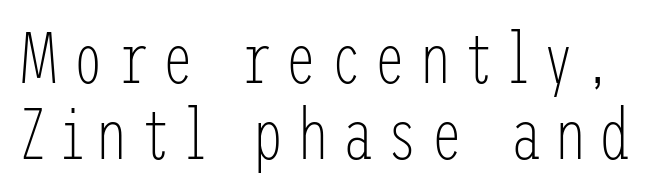
{"serif": "no", "italic": "no", "bold": "no", "weight": "light", "width": "condensed", "stroke_contrast": "low", "x_height": "medium", "underline": "no", "line_spacing": "tight", "line_spacing_ratio": 1.06, "glyph_px": 72}
